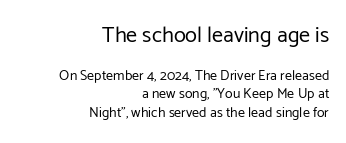
Q: Is the text bold? A: No.
Q: Is the text italic (slanted)? A: No, it is upright.
Q: Is the text underlined? A: No.
Q: How is the paragraph aligned? A: Right-aligned.
Q: Is the spacing between letters normal or unusually wide? A: Normal.
Q: Is the spacing between lines tight, normal or loose? A: Normal.
Q: Which block of text is set in a larger size, the first (top) or the second (bottom)? A: The first (top) one.
